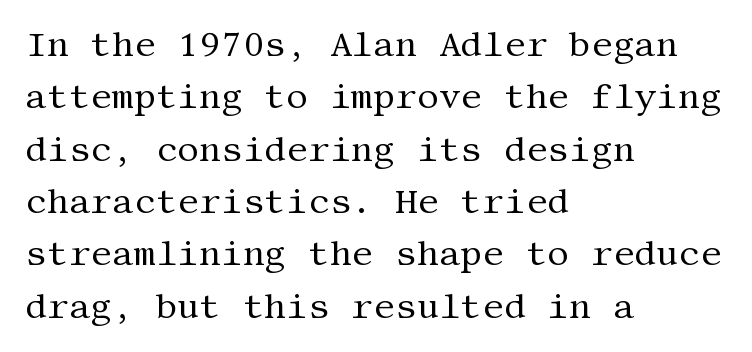
{"serif": "yes", "italic": "no", "bold": "no", "weight": "regular", "width": "normal", "stroke_contrast": "medium", "x_height": "large", "underline": "no", "align": "left", "line_spacing": "normal", "line_spacing_ratio": 1.54, "letter_spacing": "normal", "letter_spacing_em": 0.0, "glyph_px": 34}
